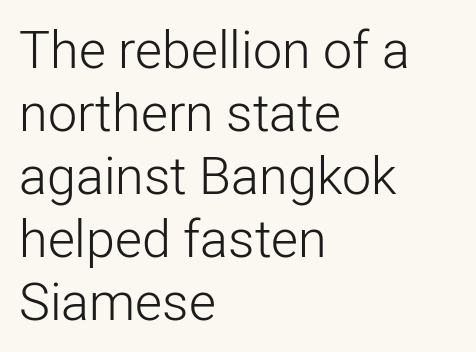
The ragged edge is on the right, which tells us the setting is flush left. The gap between lines stays unmarked. This sample uses plain, unmodified letter spacing. The rendering uses natural spacing where letterforms have individual widths.
